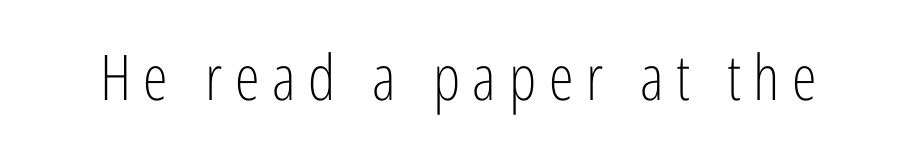
Q: Is the text bold? A: No.
Q: Is the text italic (slanted)? A: No, it is upright.
Q: Is the typeface a serif or a sans-serif typeface? A: Sans-serif.
Q: Is the text underlined? A: No.
Q: Is the spacing between letters normal or unusually wide? A: Unusually wide.
Q: Width (condensed, normal, or wide)? A: Condensed.
Q: Stroke contrast? A: Low.
Q: x-height? A: Medium.
Q: Monospaced? A: No.
